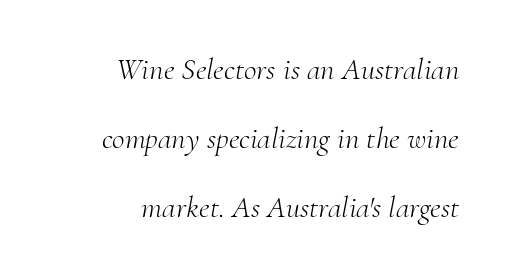
The image shows 31 px light serif type, italic (leaning right); set right-aligned, loose line spacing (2.23x), normal letter spacing, not underlined; medium stroke contrast and a small x-height.
